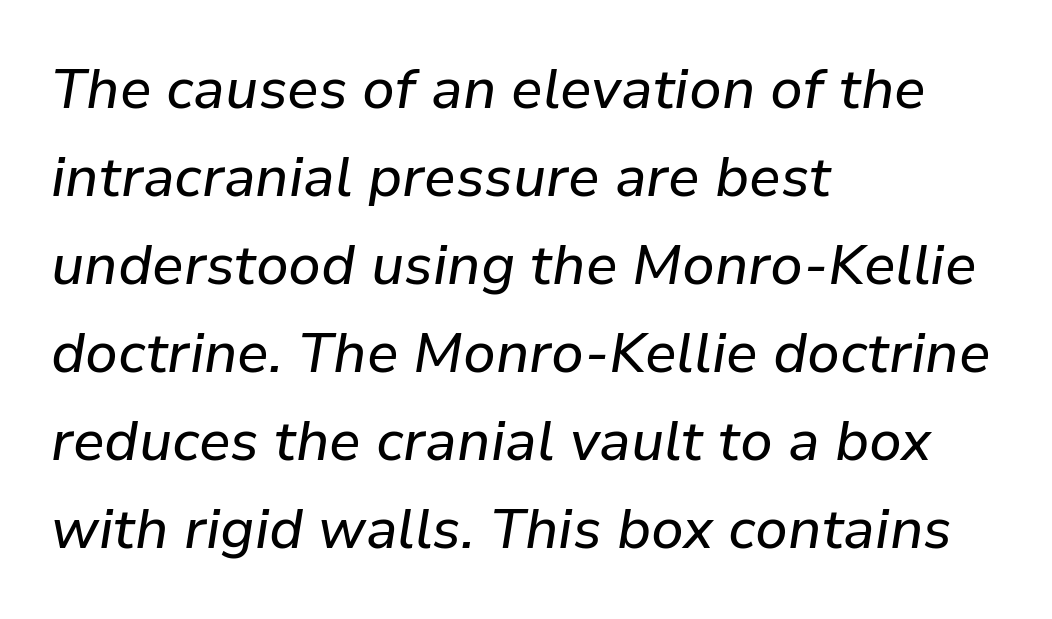
{"italic": "yes", "lean": "right", "slant_degrees": 9, "width": "normal", "stroke_contrast": "low", "x_height": "medium", "monospaced": "no", "underline": "no", "align": "left", "line_spacing": "normal", "line_spacing_ratio": 1.57, "letter_spacing": "normal", "letter_spacing_em": 0.0, "glyph_px": 56}
